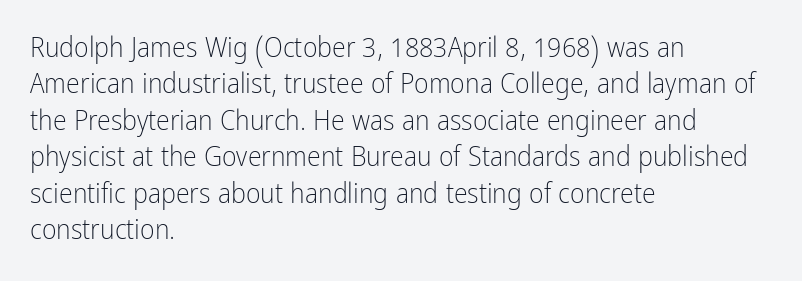
{"serif": "no", "italic": "no", "bold": "no", "weight": "light", "width": "condensed", "stroke_contrast": "low", "x_height": "medium", "monospaced": "no", "underline": "no", "align": "left", "line_spacing": "normal", "line_spacing_ratio": 1.3, "letter_spacing": "normal", "letter_spacing_em": 0.0, "glyph_px": 28}
